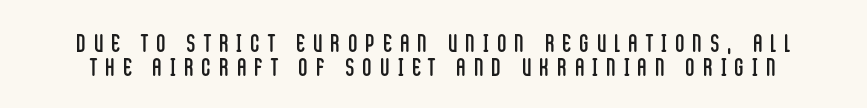
No word sits above an underline. What stands out about the letter spacing? Its width — letters are far apart. Heaviness? Minimal to ordinary, like unemphasized prose. The passage shown stacks its lines with hardly any gap. Every character sits straight up, as roman type does.
